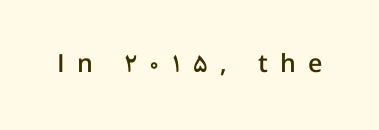
Q: Is the text bold? A: Semi-bold.
Q: Is the text italic (slanted)? A: No, it is upright.
Q: Is the text underlined? A: No.
Q: Is the spacing between letters normal or unusually wide? A: Unusually wide.
